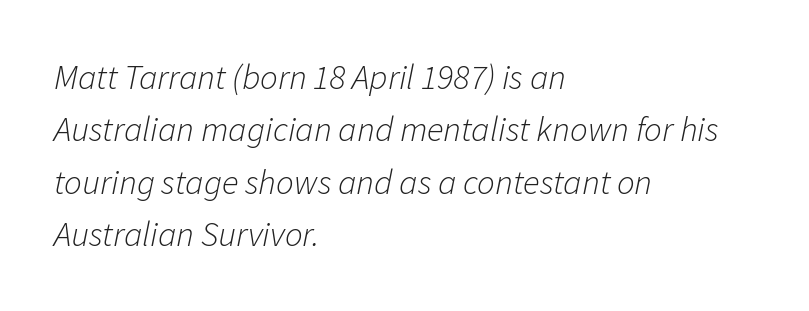
The image shows 35 px light type, italic (leaning right); set left-aligned, normal line spacing (1.5x), normal letter spacing, not underlined; low stroke contrast and a medium x-height.
